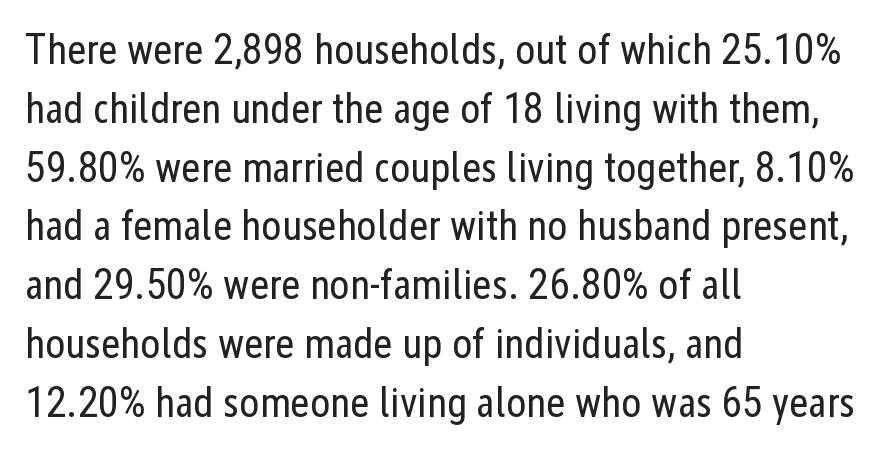
The cut favours lightness, reaching ordinary text weight at its darkest. Which margin do the lines hug? The left one — the right edge is uneven. A bare baseline throughout the passage. Caption: standard tracking, unaltered. Vertically, the passage feels balanced, rows spaced as you'd expect.
